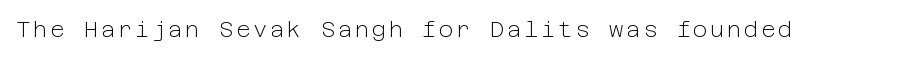
{"italic": "no", "bold": "no", "underline": "no", "glyph_px": 22}
